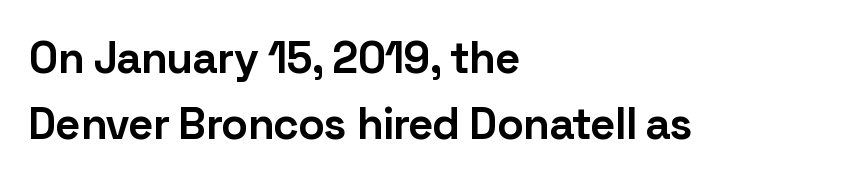
Heavy, bold letterforms. The passage shown has conventional tracking throughout. Quick note: not italic, upright. Is there much room between lines? A standard amount, neither cramped nor airy. If you drew a ruler down the left edge, every line would touch it. The rendering uses natural spacing where letterforms have individual widths.
